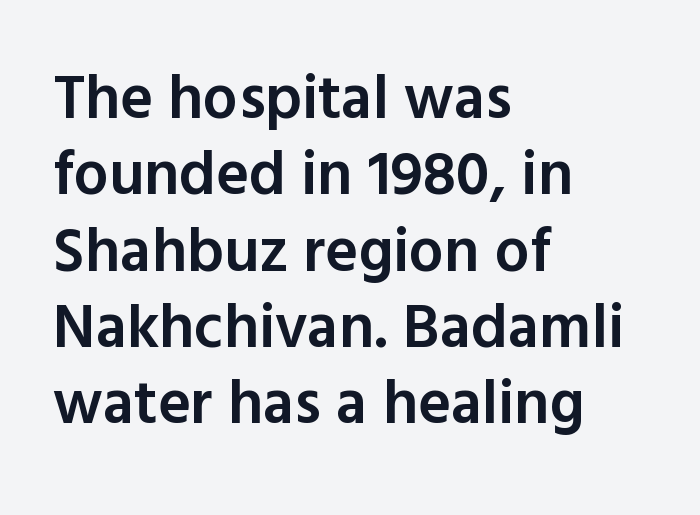
The image shows 62 px semibold sans-serif type, upright; set left-aligned, line spacing 1.23x, normal letter spacing, not underlined; a medium x-height.
